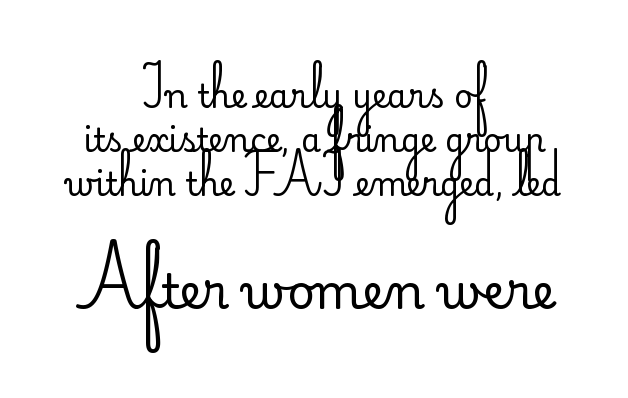
Q: Is the text bold? A: No.
Q: Is the text italic (slanted)? A: No, it is upright.
Q: Is the typeface a serif or a sans-serif typeface? A: Sans-serif.
Q: Is the text underlined? A: No.
Q: How is the paragraph aligned? A: Centered.
Q: Is the spacing between letters normal or unusually wide? A: Normal.
Q: Is the spacing between lines tight, normal or loose? A: Normal.
Q: Which block of text is set in a larger size, the first (top) or the second (bottom)? A: The second (bottom) one.
Q: Width (condensed, normal, or wide)? A: Normal.
Q: Stroke contrast? A: Low.
Q: x-height? A: Small.
Q: Monospaced? A: No.
